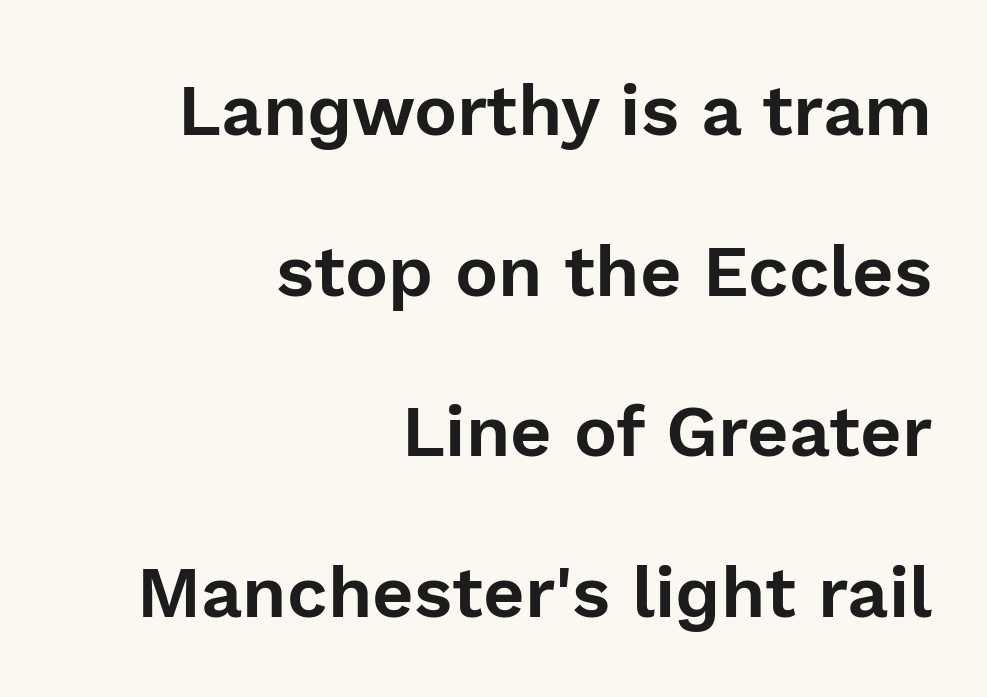
The image shows 72 px sans-serif type, upright; set right-aligned, loose line spacing (2.23x), normal letter spacing, not underlined; a medium x-height.
